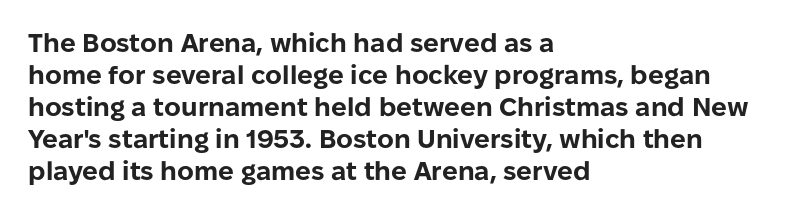
Q: Is the text bold? A: Yes.
Q: Is the text italic (slanted)? A: No, it is upright.
Q: Is the text underlined? A: No.
Q: How is the paragraph aligned? A: Left-aligned.
Q: Is the spacing between letters normal or unusually wide? A: Normal.
